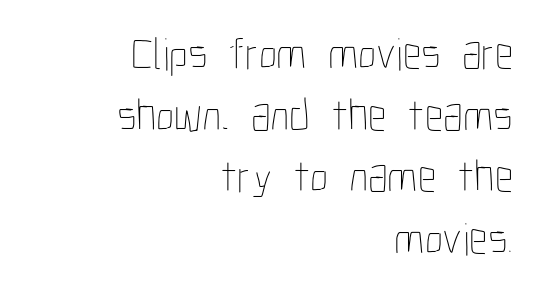
Line spacing here is normal. A roman cut, with each character standing at attention. The text block is weighted toward the right margin, trailing off unevenly leftward. The letterforms sit shoulder to shoulder at normal distance. Letters have the restrained weight of plain body copy at most. Check under the words: just untouched page.
